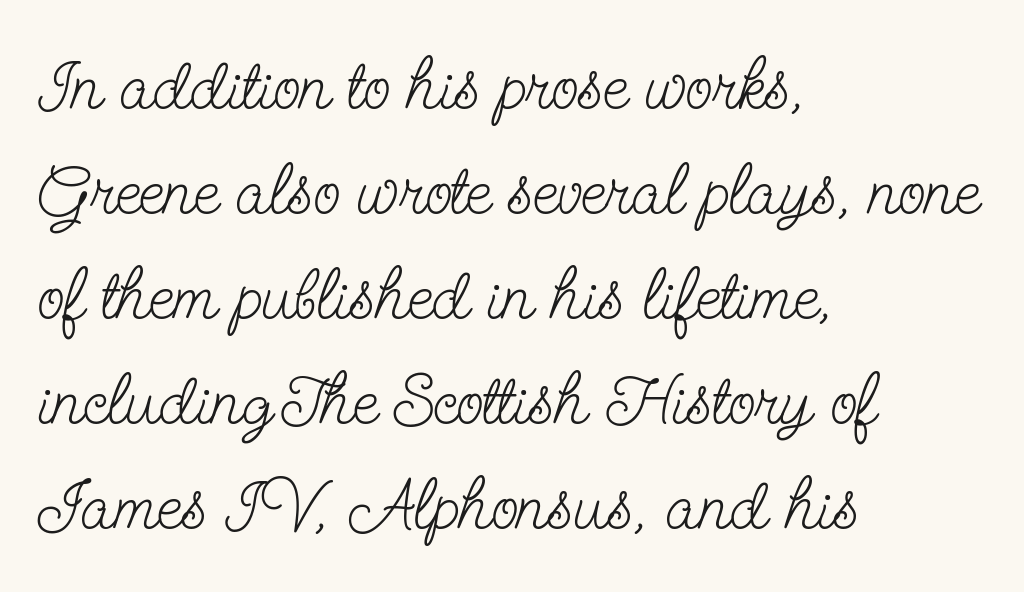
{"serif": "yes", "bold": "no", "weight": "light", "width": "condensed", "stroke_contrast": "low", "x_height": "small", "monospaced": "no", "underline": "no", "align": "left", "line_spacing": "normal", "line_spacing_ratio": 1.48, "letter_spacing": "normal", "letter_spacing_em": 0.0, "glyph_px": 71}
